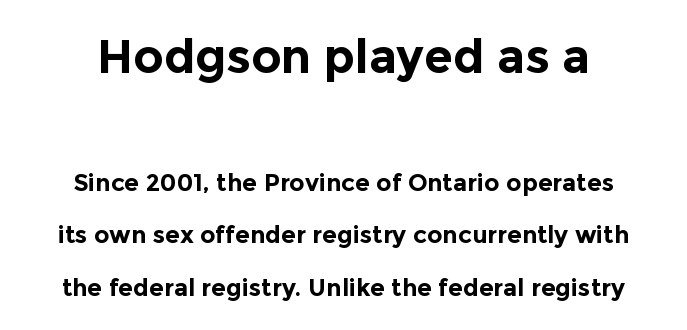
The image shows 47 px bold sans-serif type, upright; set loose line spacing (2.18x), normal letter spacing, not underlined; the first (top) block is 1.96x larger; a medium x-height.
